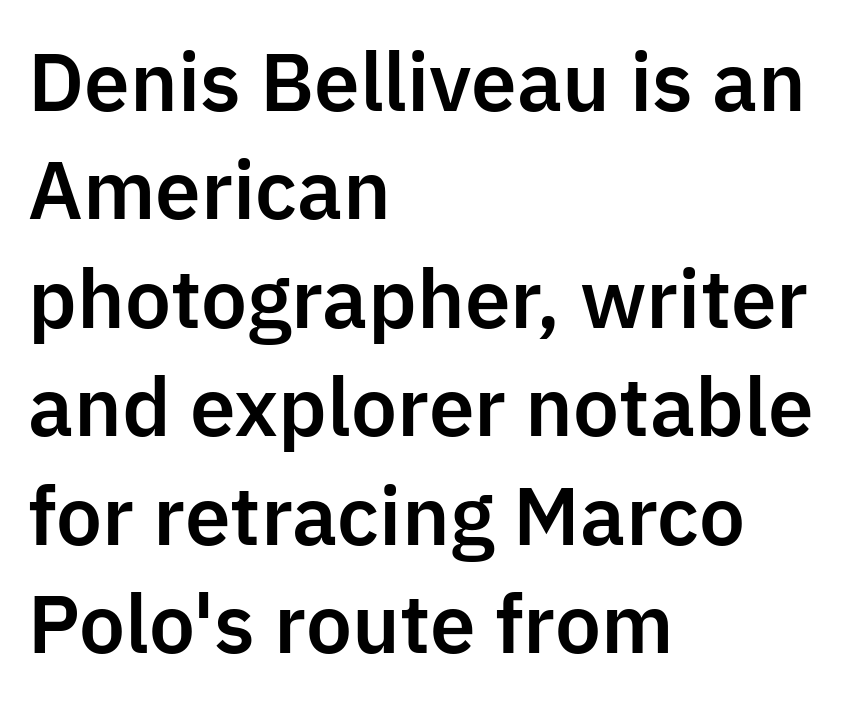
The image shows 78 px sans-serif type, upright; set left-aligned, normal line spacing (1.39x), normal letter spacing, not underlined; low stroke contrast and a medium x-height.
